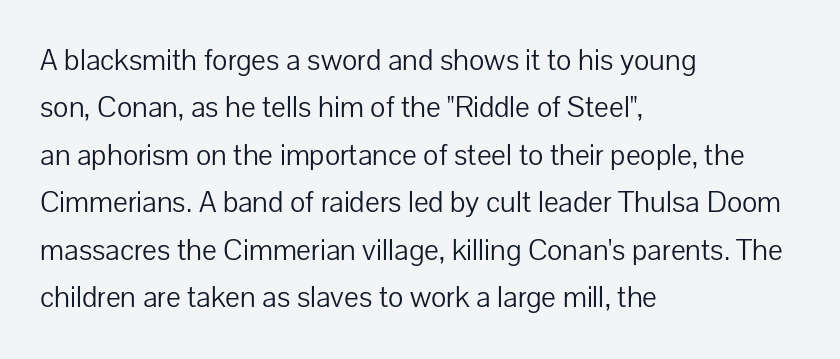
The space directly below the letters is spotless. Regular leading. The font sits on the lighter half of the weight spectrum, regular included. The letters stand straight up with perfectly vertical stems.
